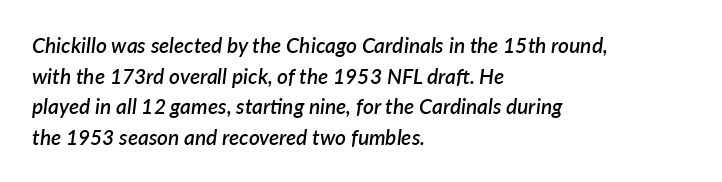
Q: Is the text bold? A: Semi-bold.
Q: Is the text italic (slanted)? A: Yes, it leans right by about 7 degrees.
Q: Is the text underlined? A: No.
Q: How is the paragraph aligned? A: Left-aligned.
Q: Is the spacing between letters normal or unusually wide? A: Normal.
Q: Is the spacing between lines tight, normal or loose? A: Normal.
